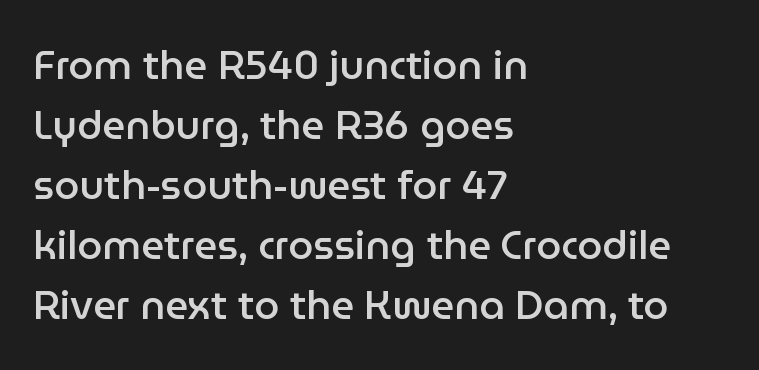
Each letter keeps its own natural width here, so spacing adapts to shape. These lines stack with their left ends in a neat column. Font category for this specimen: sans-serif. On the weight axis this lands at semibold, roughly 600.
